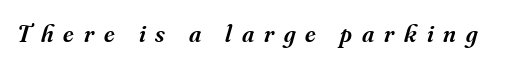
Every character sits at an angle, as italics do. Type without underlining. What weight is shown? A semibold, between regular and bold. This rendering widens character spacing well past its baseline value.
